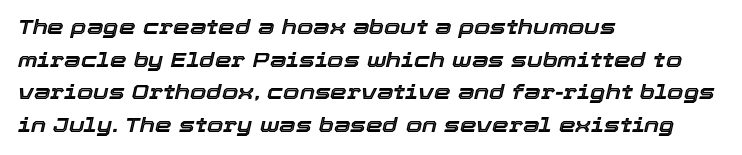
{"italic": "yes", "lean": "right", "slant_degrees": 12, "underline": "no", "align": "left", "line_spacing": "normal", "line_spacing_ratio": 1.55, "letter_spacing": "normal", "letter_spacing_em": 0.0, "glyph_px": 21}
